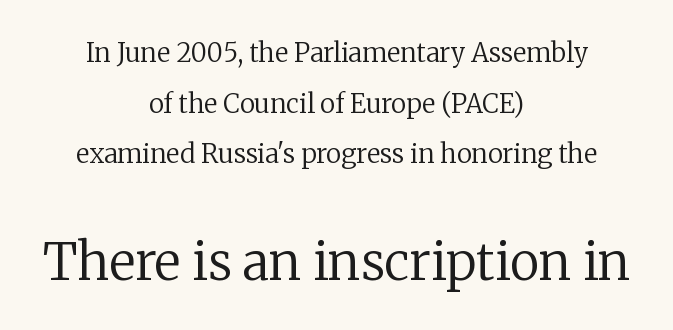
This rendering uses center alignment, leaving both contours irregular but symmetric. The letters look calm and open, with moderate or lighter stems. Think of a printed novel: that variable character pitch is what you see here. Only glyphs here, with clear space below each row. This block would shrink considerably if given ordinary leading; it's expanded now.
